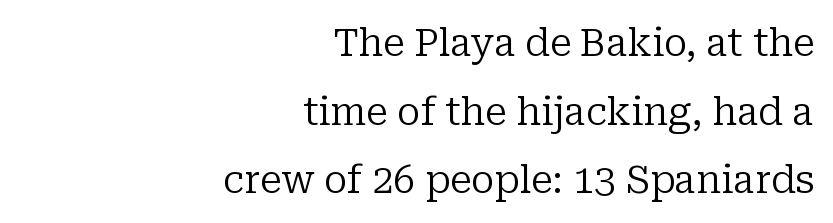
Q: Is the text bold? A: No.
Q: Is the text italic (slanted)? A: No, it is upright.
Q: Is the typeface a serif or a sans-serif typeface? A: Serif.
Q: Is the text underlined? A: No.
Q: How is the paragraph aligned? A: Right-aligned.
Q: Is the spacing between letters normal or unusually wide? A: Normal.
Q: Width (condensed, normal, or wide)? A: Normal.
Q: Stroke contrast? A: Low.
Q: x-height? A: Medium.
Q: Monospaced? A: No.
